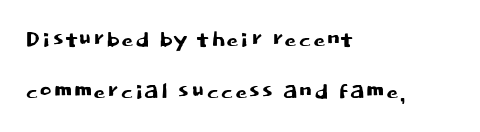
Q: Is the text italic (slanted)? A: No, it is upright.
Q: Is the typeface a serif or a sans-serif typeface? A: Sans-serif.
Q: Is the text underlined? A: No.
Q: How is the paragraph aligned? A: Left-aligned.
Q: Is the spacing between letters normal or unusually wide? A: Normal.
Q: Is the spacing between lines tight, normal or loose? A: Normal.
Q: Width (condensed, normal, or wide)? A: Normal.
Q: Stroke contrast? A: Low.
Q: x-height? A: Large.
Q: Monospaced? A: No.
